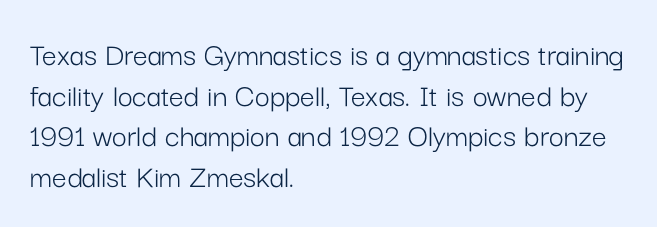
Q: Is the text bold? A: No.
Q: Is the text italic (slanted)? A: No, it is upright.
Q: Is the typeface a serif or a sans-serif typeface? A: Sans-serif.
Q: Is the text underlined? A: No.
Q: How is the paragraph aligned? A: Left-aligned.
Q: Is the spacing between letters normal or unusually wide? A: Normal.
Q: Width (condensed, normal, or wide)? A: Normal.
Q: Stroke contrast? A: Low.
Q: x-height? A: Medium.
Q: Monospaced? A: No.
